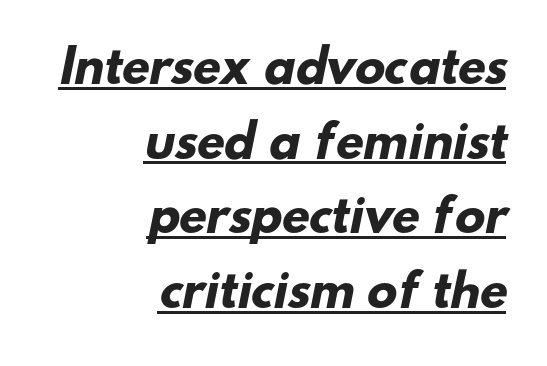
Line endings align vertically; line beginnings do not. This rendering features underlined lettering. Caption: standard tracking, unaltered. If you measured baseline to baseline, you'd find a middling distance. This sample uses a sans-serif face.
